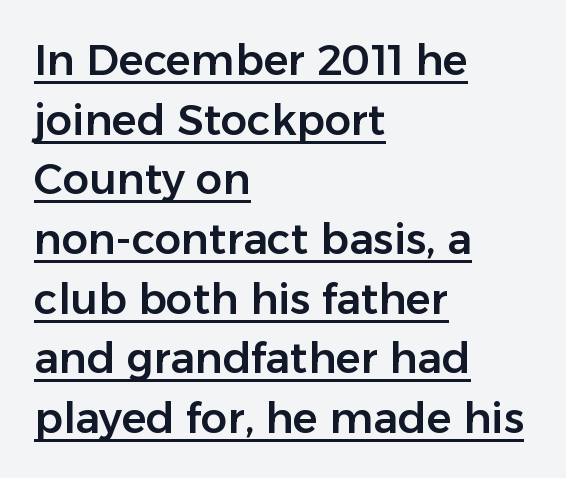
The image shows 42 px sans-serif type, upright; set left-aligned, normal line spacing (1.42x), normal letter spacing, underlined; low stroke contrast and a medium x-height.
